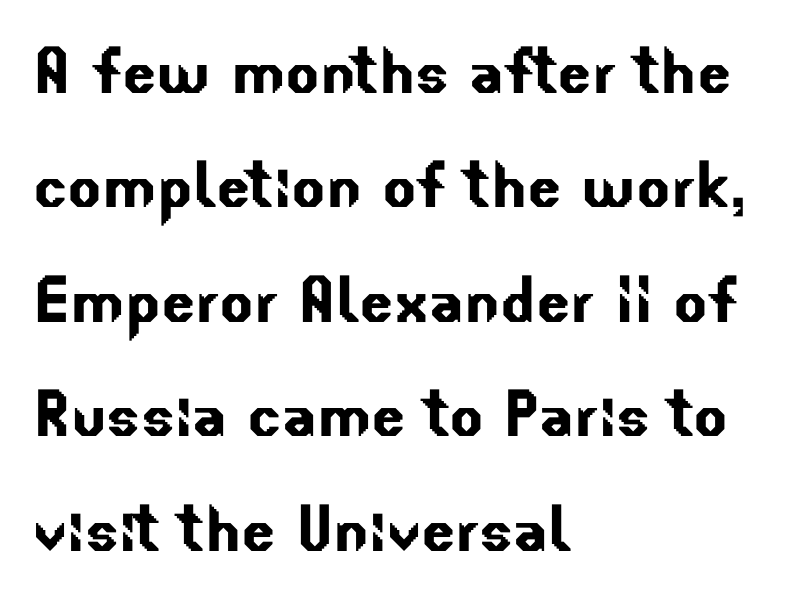
Students, observe: this is what conventionally led text looks like. Which margin do the lines hug? The left one — the right edge is uneven. Classification — sans serif. The tracking reads as untouched default to a designer's eye. Do the characters align in a grid? No, the font is proportional.
